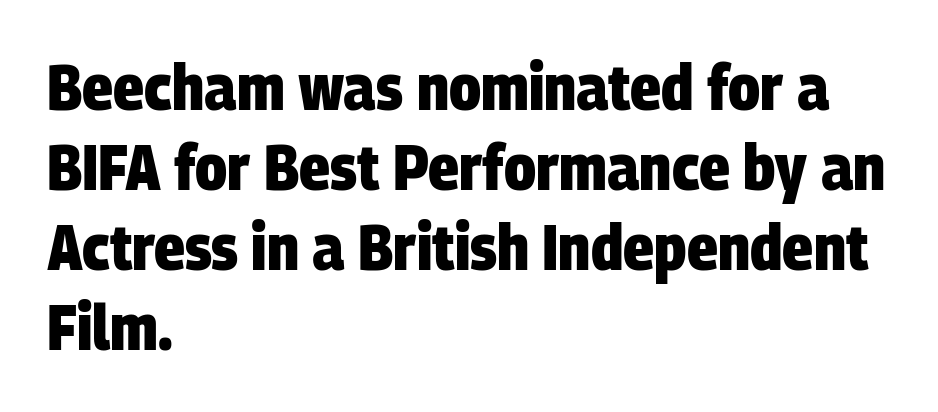
{"serif": "no", "bold": "yes", "weight": "heavy", "width": "condensed", "stroke_contrast": "low", "x_height": "large", "monospaced": "no", "underline": "no", "align": "left", "line_spacing_ratio": 1.23, "letter_spacing": "normal", "letter_spacing_em": 0.0, "glyph_px": 65}
